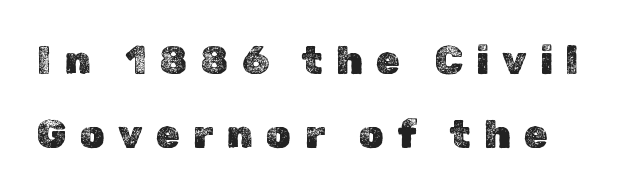
Designer's note — italics off, roman on. Each letter keeps its own natural width here, so spacing adapts to shape. Short note: letters widely spaced. Compared with typical paragraphs, the rows here are farther apart. Underline: absent.
